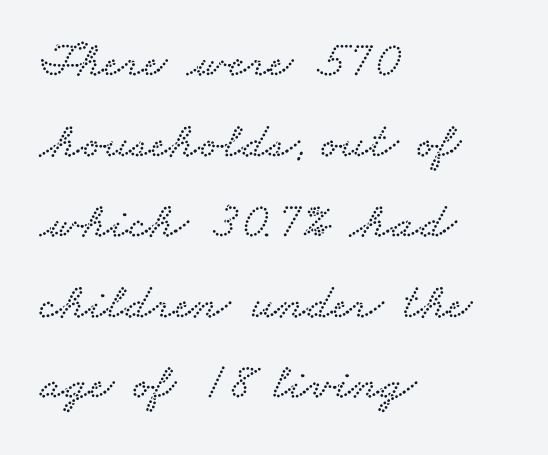
The image shows 51 px wide serif type; set left-aligned, normal line spacing (1.58x), normal letter spacing, not underlined; low stroke contrast and a small x-height.
